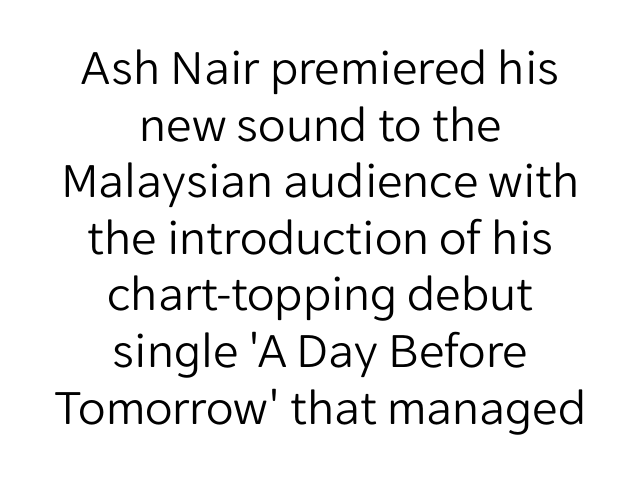
{"serif": "no", "italic": "no", "bold": "no", "weight": "light", "width": "normal", "stroke_contrast": "low", "x_height": "medium", "monospaced": "no", "underline": "no", "align": "center", "line_spacing": "tight", "line_spacing_ratio": 1.11, "letter_spacing": "normal", "letter_spacing_em": 0.0, "glyph_px": 51}
